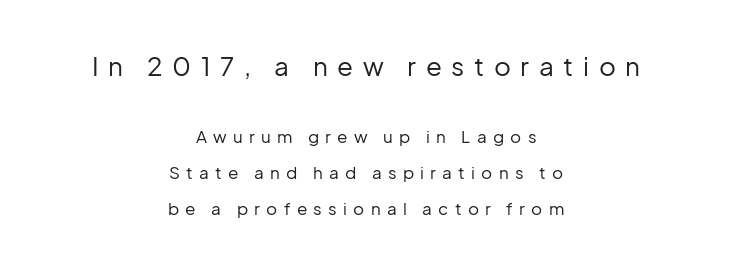
Does the leading feel generous? Absolutely, it's lavish. The designer gave the opening block more size than the closing block. Does extra space separate the letters? Yes, quite a lot of it. The text block is weighted toward neither margin, spreading evenly from the middle. No chunkiness to these letters — they're not bold. In terms of posture, this sample is upright.
